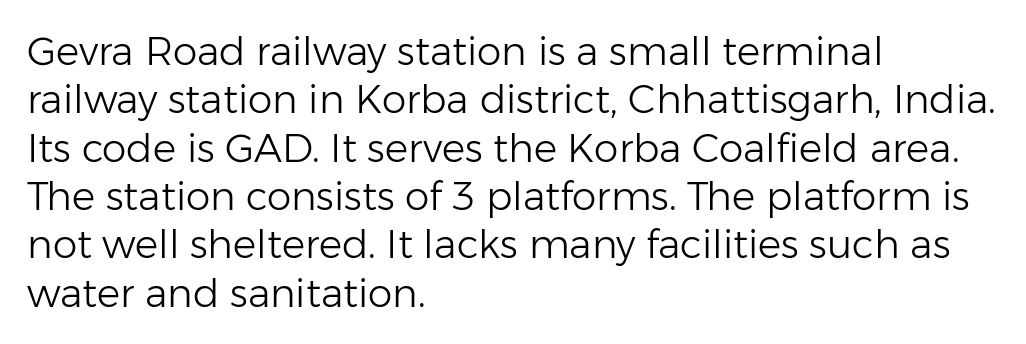
Q: Is the text bold? A: No.
Q: Is the text italic (slanted)? A: No, it is upright.
Q: Is the typeface a serif or a sans-serif typeface? A: Sans-serif.
Q: Is the text underlined? A: No.
Q: How is the paragraph aligned? A: Left-aligned.
Q: Is the spacing between letters normal or unusually wide? A: Normal.
Q: Width (condensed, normal, or wide)? A: Normal.
Q: Stroke contrast? A: Low.
Q: x-height? A: Medium.
Q: Monospaced? A: No.
